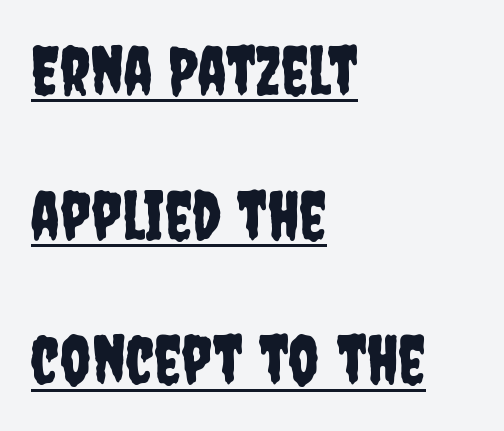
Note the varied advance widths — an 'i' is clearly narrower than an 'm'. Observe the ordinary spacing: letters are neighbours, not strangers. The leading is generous, giving the passage an open texture. The lettering holds an erect, upright posture throughout.
